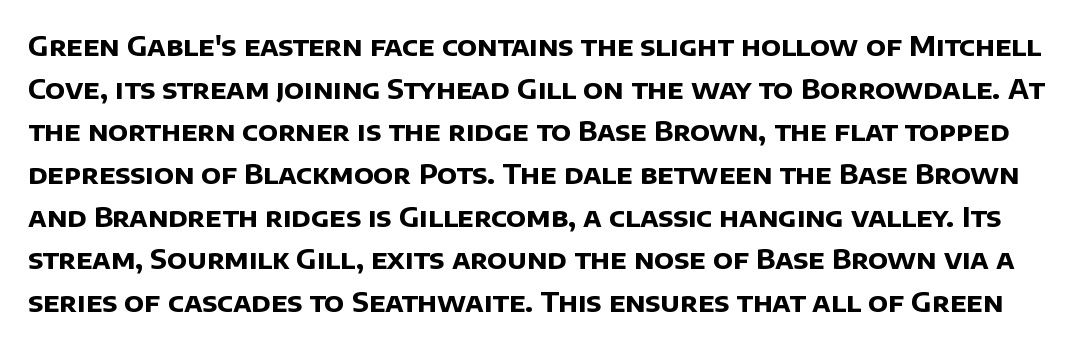
Students, note that the glyphs here touch the page at normal intervals. Normally led — the rows are evenly, conventionally spaced. Letters rest on an invisible, unmarked baseline. Weight check: bold — yes, fully.
